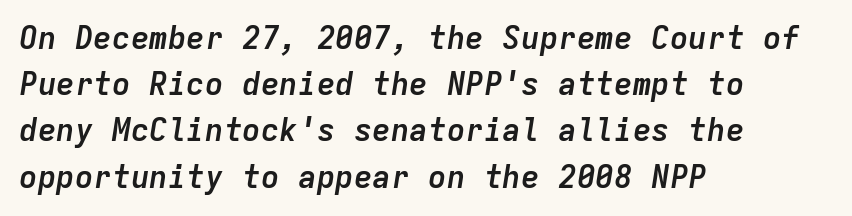
Q: Is the text bold? A: Yes.
Q: Is the text italic (slanted)? A: Yes, it leans right by about 9 degrees.
Q: Is the text underlined? A: No.
Q: How is the paragraph aligned? A: Left-aligned.
Q: Is the spacing between letters normal or unusually wide? A: Normal.
Q: Is the spacing between lines tight, normal or loose? A: Normal.
Q: Width (condensed, normal, or wide)? A: Normal.
Q: Stroke contrast? A: Low.
Q: x-height? A: Medium.
Q: Monospaced? A: Yes.
